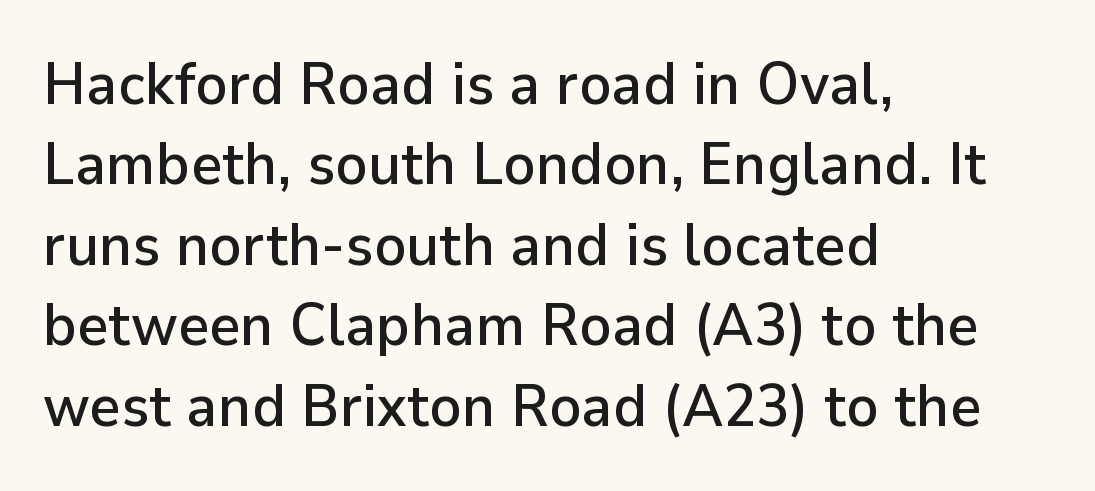
{"serif": "no", "italic": "no", "width": "normal", "stroke_contrast": "low", "x_height": "medium", "monospaced": "no", "underline": "no", "align": "left", "line_spacing": "normal", "line_spacing_ratio": 1.34, "letter_spacing": "normal", "letter_spacing_em": 0.0, "glyph_px": 60}
